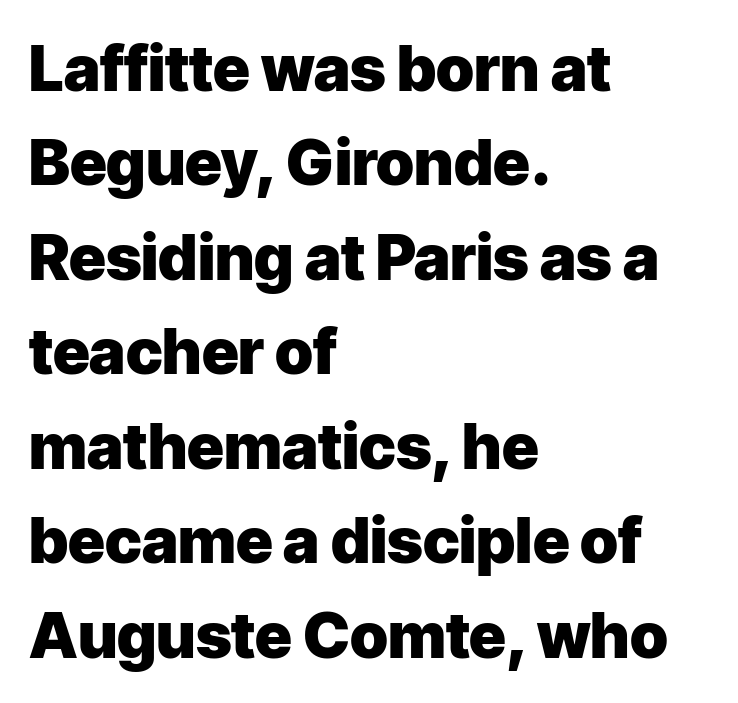
The tracking reads as untouched default to a designer's eye. Upright lettering throughout. How heavy is the stroke? Heavy — this is a bold. Regular leading. The text was rendered using a sans face with plain stroke endings. Is this a fixed-width face? No — the glyphs have proportional, varying widths.
